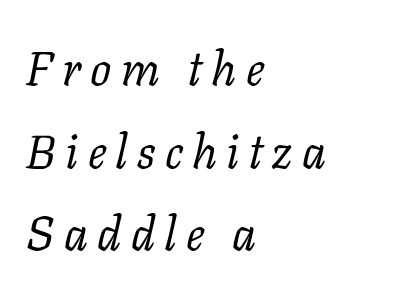
No letter is thick-stroked: the sample isn't bold. Someone cranked the tracking dial way up on this one. Regarding serifs, this sample has them. Spacing verdict: proportional, widths tailored to each character. Style check: oblique.
